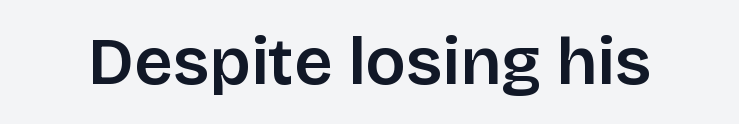
The image shows 67 px sans-serif type, upright; set normal letter spacing, not underlined; low stroke contrast and a large x-height.
